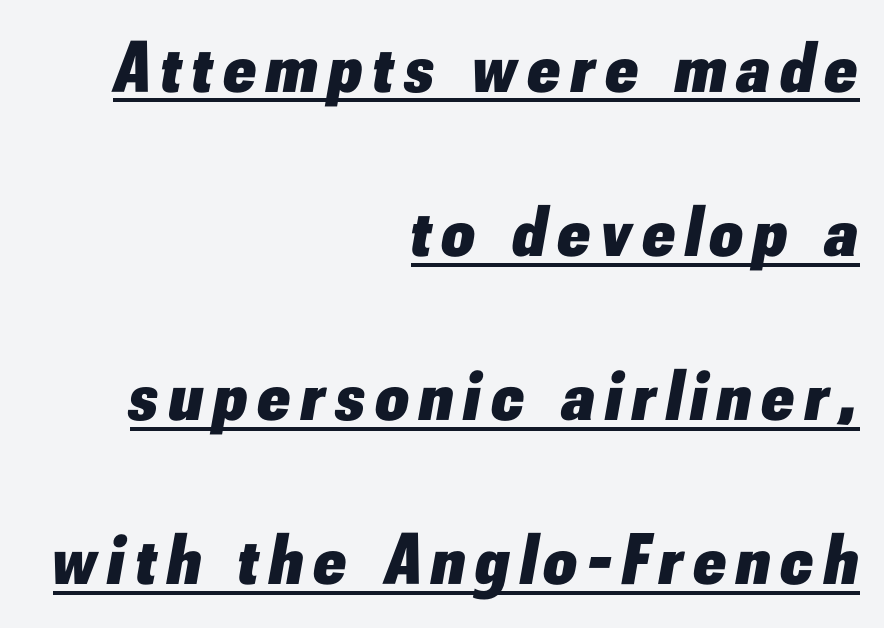
Q: Is the text bold? A: Yes.
Q: Is the text italic (slanted)? A: Yes, it leans right by about 10 degrees.
Q: Is the text underlined? A: Yes.
Q: How is the paragraph aligned? A: Right-aligned.
Q: Is the spacing between lines tight, normal or loose? A: Loose.
Q: Width (condensed, normal, or wide)? A: Normal.
Q: Stroke contrast? A: Low.
Q: x-height? A: Small.
Q: Monospaced? A: No.
